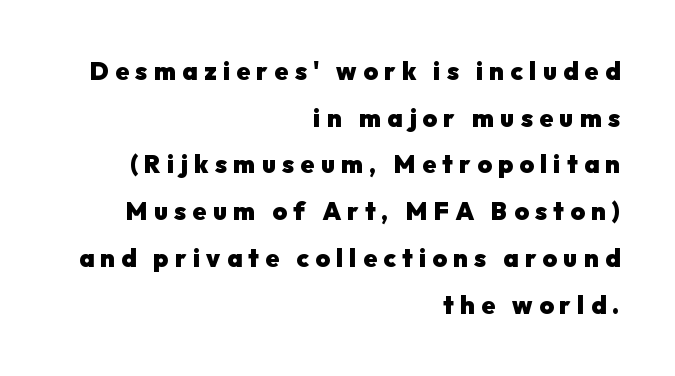
Casual observation: everything's shoved over to the right. In terms of weight, the rendering is a true, heavy bold. Loose tracking; the words dissolve into strings of separated letters. Quick note: not italic, upright.
